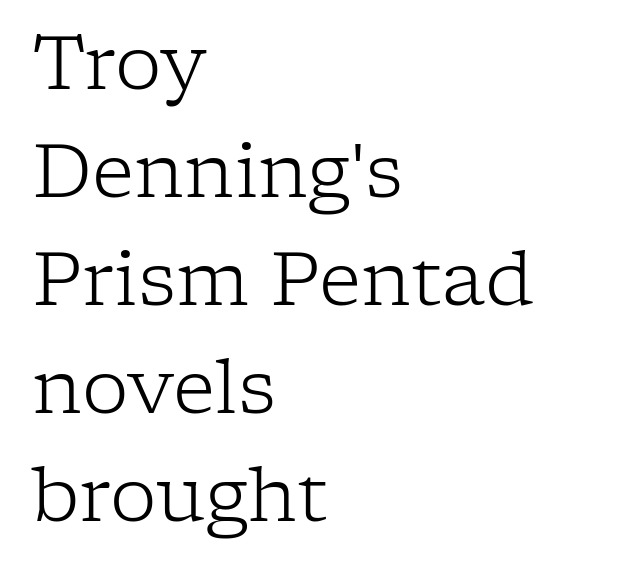
Q: Is the text bold? A: No.
Q: Is the text italic (slanted)? A: No, it is upright.
Q: Is the typeface a serif or a sans-serif typeface? A: Serif.
Q: Is the text underlined? A: No.
Q: How is the paragraph aligned? A: Left-aligned.
Q: Is the spacing between letters normal or unusually wide? A: Normal.
Q: Is the spacing between lines tight, normal or loose? A: Normal.
Q: Width (condensed, normal, or wide)? A: Normal.
Q: Stroke contrast? A: Low.
Q: x-height? A: Medium.
Q: Monospaced? A: No.
